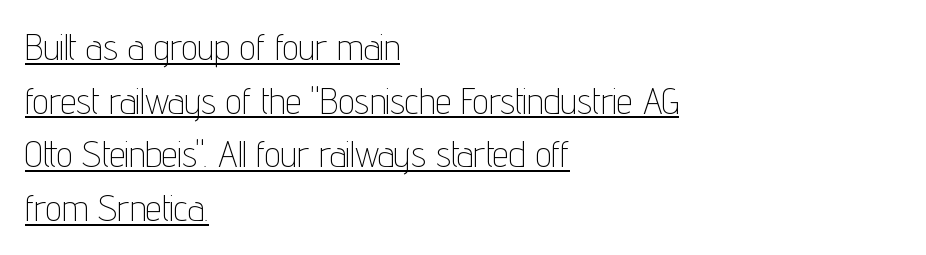
The image shows 36 px thin, condensed sans-serif type, upright; set left-aligned, normal line spacing (1.49x), normal letter spacing, underlined; low stroke contrast and a medium x-height.
